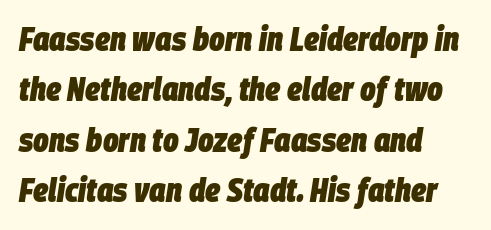
No word sits above an underline. The letters advance in unequal steps, a hallmark of proportional type. These words are printed bold, with thick strokes throughout. Observe the lean: these are italic letterforms. Is the letter spacing exaggerated? No — it looks like the ordinary default.
